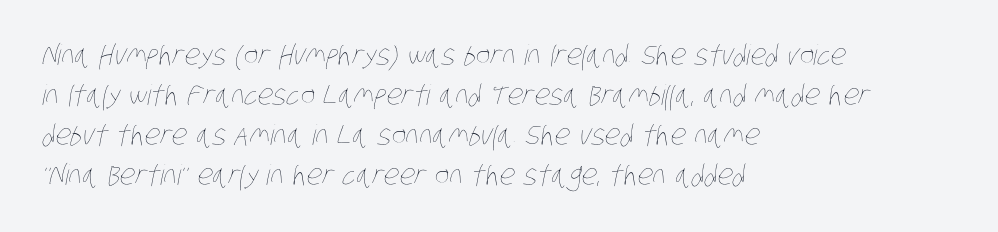
{"bold": "no", "weight": "thin", "width": "condensed", "stroke_contrast": "low", "x_height": "large", "monospaced": "no", "underline": "no", "align": "left", "line_spacing": "normal", "line_spacing_ratio": 1.43, "letter_spacing": "normal", "letter_spacing_em": 0.0, "glyph_px": 28}
